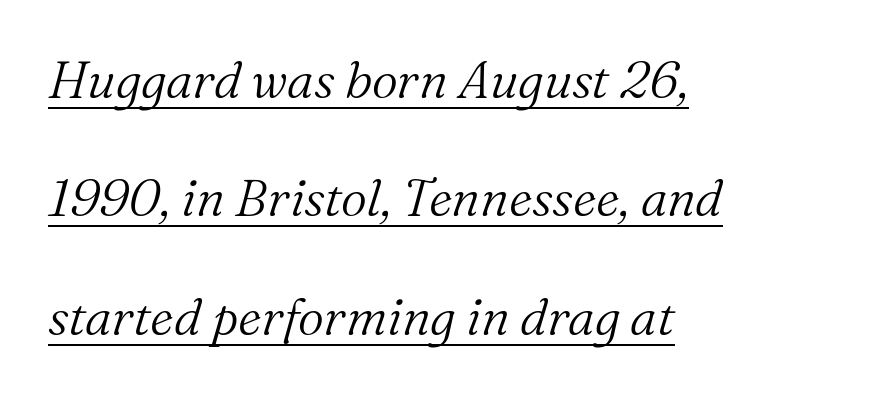
The image shows 51 px light serif type, italic (leaning right); set left-aligned, loose line spacing (2.32x), normal letter spacing, underlined; medium stroke contrast and a medium x-height.
